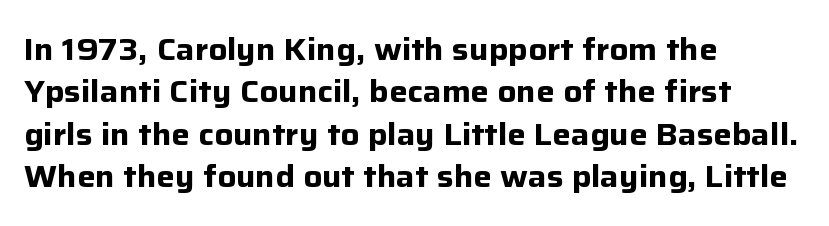
{"serif": "no", "italic": "no", "bold": "yes", "weight": "bold", "width": "normal", "stroke_contrast": "low", "x_height": "medium", "monospaced": "no", "underline": "no", "align": "left", "line_spacing": "normal", "line_spacing_ratio": 1.37, "letter_spacing": "normal", "letter_spacing_em": 0.0, "glyph_px": 31}
